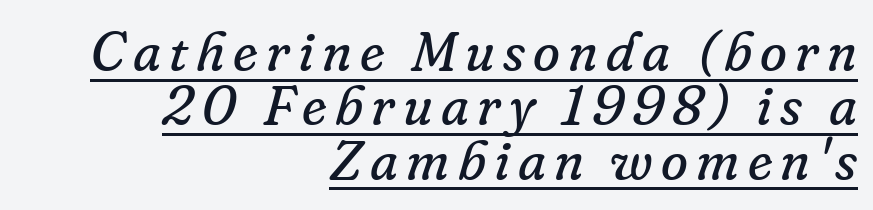
Q: Is the text bold? A: No.
Q: Is the text italic (slanted)? A: Yes, it leans right by about 16 degrees.
Q: Is the typeface a serif or a sans-serif typeface? A: Serif.
Q: Is the text underlined? A: Yes.
Q: How is the paragraph aligned? A: Right-aligned.
Q: Is the spacing between lines tight, normal or loose? A: Tight.
Q: Width (condensed, normal, or wide)? A: Normal.
Q: Stroke contrast? A: Low.
Q: x-height? A: Small.
Q: Monospaced? A: No.
